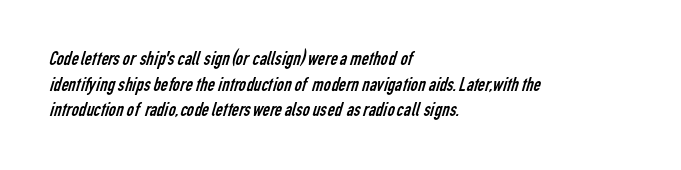
Q: Is the text bold? A: No.
Q: Is the text underlined? A: No.
Q: How is the paragraph aligned? A: Left-aligned.
Q: Is the spacing between letters normal or unusually wide? A: Normal.
Q: Is the spacing between lines tight, normal or loose? A: Normal.
